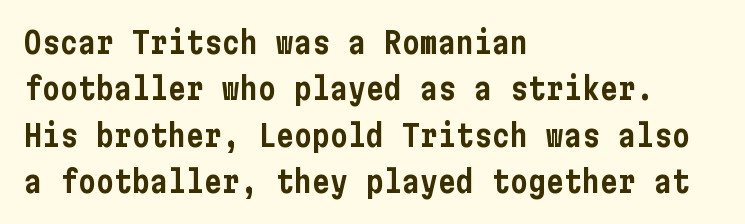
Q: Is the text italic (slanted)? A: No, it is upright.
Q: Is the typeface a serif or a sans-serif typeface? A: Sans-serif.
Q: Is the text underlined? A: No.
Q: How is the paragraph aligned? A: Left-aligned.
Q: Is the spacing between letters normal or unusually wide? A: Normal.
Q: Is the spacing between lines tight, normal or loose? A: Normal.
Q: Width (condensed, normal, or wide)? A: Condensed.
Q: Stroke contrast? A: Low.
Q: x-height? A: Medium.
